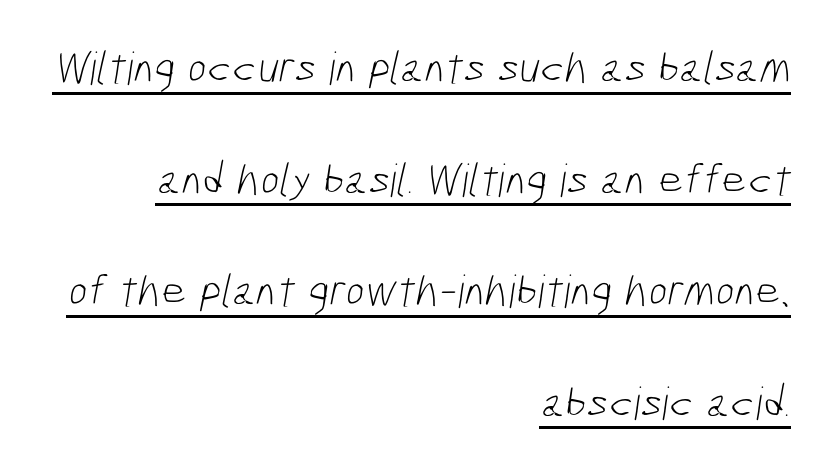
The image shows 45 px light, condensed sans-serif type; set right-aligned, loose line spacing (2.48x), normal letter spacing, underlined; low stroke contrast and a medium x-height.
